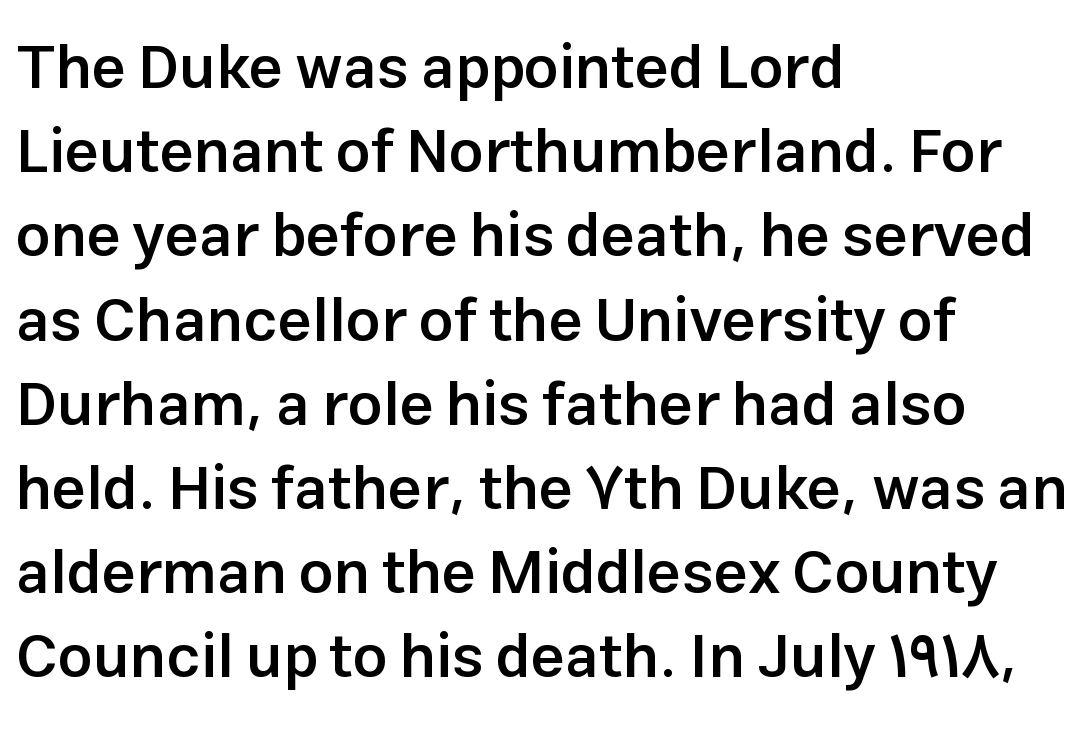
The image shows 61 px semibold sans-serif type, upright; set left-aligned, normal line spacing (1.38x), normal letter spacing, not underlined; low stroke contrast and a medium x-height.
